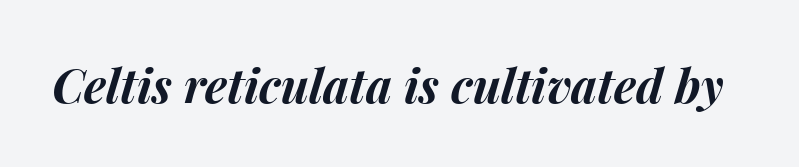
{"italic": "yes", "lean": "right", "slant_degrees": 15, "bold": "yes", "weight": "bold", "width": "normal", "stroke_contrast": "medium", "x_height": "medium", "monospaced": "no", "underline": "no", "letter_spacing": "normal", "letter_spacing_em": 0.0, "glyph_px": 47}
